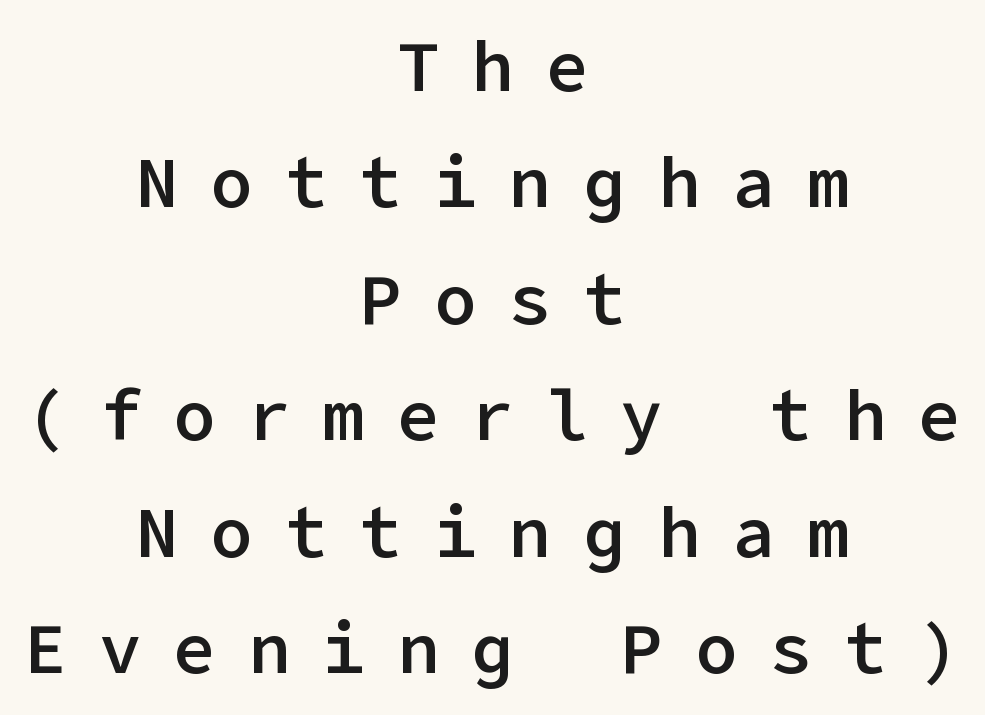
The gap between lines stays unmarked. Each glyph is drawn with semibold strokes, heavier than normal yet not fully bold. The rendering inserts visible extra space after every character. Which margin do the lines hug? Neither — every line sits in the middle. It's the straight-up-and-down kind of type. The block of text has a typical density, with ordinary space between rows.
